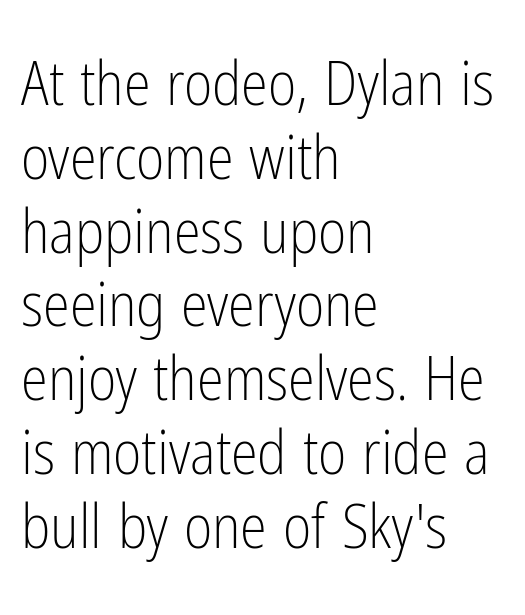
Q: Is the text bold? A: No.
Q: Is the text italic (slanted)? A: No, it is upright.
Q: Is the typeface a serif or a sans-serif typeface? A: Sans-serif.
Q: Is the text underlined? A: No.
Q: How is the paragraph aligned? A: Left-aligned.
Q: Is the spacing between letters normal or unusually wide? A: Normal.
Q: Width (condensed, normal, or wide)? A: Condensed.
Q: Stroke contrast? A: Low.
Q: x-height? A: Medium.
Q: Monospaced? A: No.
